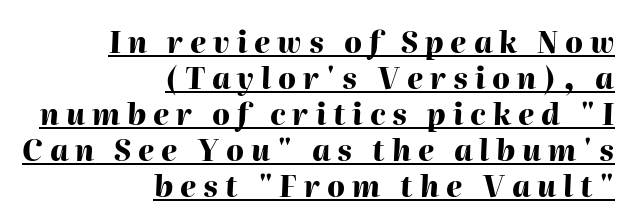
The image shows 29 px heavy type, italic (leaning right); set right-aligned, line spacing 1.24x, unusually wide letter spacing (+0.24 em), underlined; high stroke contrast and a medium x-height.
